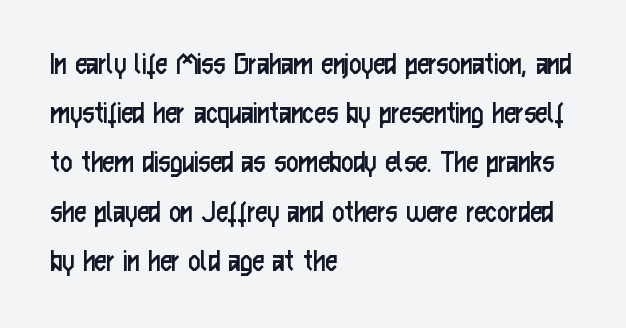
The image shows 33 px regular-weight, condensed sans-serif type, upright; set left-aligned, normal line spacing (1.49x), normal letter spacing, not underlined; low stroke contrast and a medium x-height.
